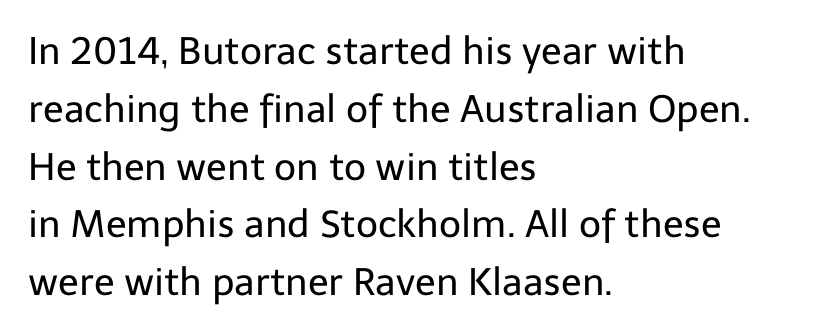
{"serif": "no", "italic": "no", "bold": "no", "weight": "regular", "width": "normal", "stroke_contrast": "low", "x_height": "medium", "monospaced": "no", "underline": "no", "align": "left", "line_spacing": "normal", "line_spacing_ratio": 1.52, "letter_spacing": "normal", "letter_spacing_em": 0.0, "glyph_px": 38}
